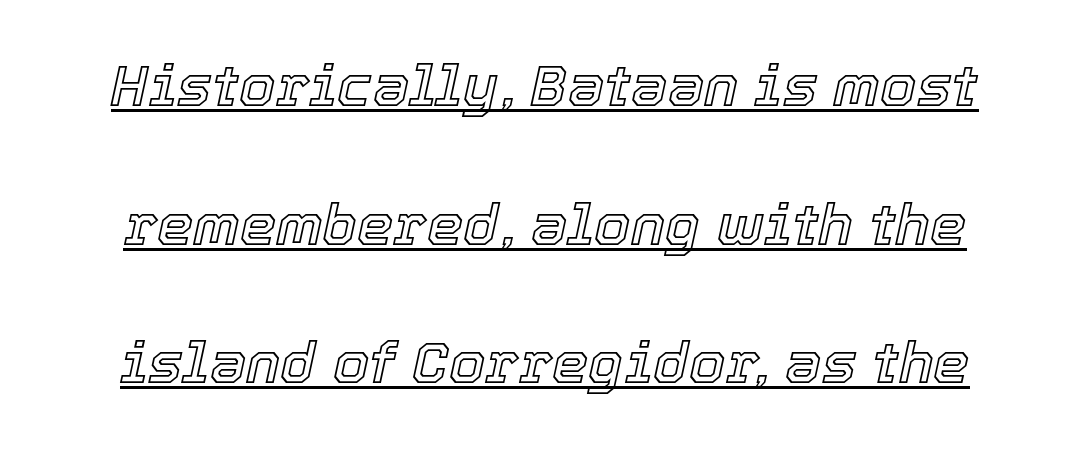
Airy leading. Caption: lettering with a line underneath. Between one letter and the next there's only the usual sliver of space. This sample has the flowing, uneven cadence of proportional lettering.
